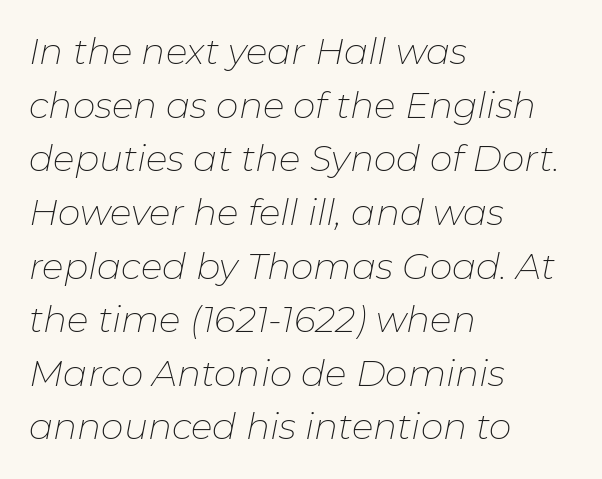
Q: Is the text bold? A: No.
Q: Is the text italic (slanted)? A: Yes, it leans right by about 11 degrees.
Q: Is the text underlined? A: No.
Q: How is the paragraph aligned? A: Left-aligned.
Q: Is the spacing between letters normal or unusually wide? A: Normal.
Q: Is the spacing between lines tight, normal or loose? A: Normal.
Q: Width (condensed, normal, or wide)? A: Normal.
Q: Stroke contrast? A: Low.
Q: x-height? A: Medium.
Q: Monospaced? A: No.
